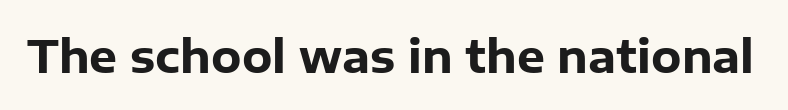
{"serif": "no", "italic": "no", "bold": "yes", "weight": "heavy", "width": "normal", "stroke_contrast": "low", "x_height": "medium", "monospaced": "no", "underline": "no", "letter_spacing": "normal", "letter_spacing_em": 0.0, "glyph_px": 44}
